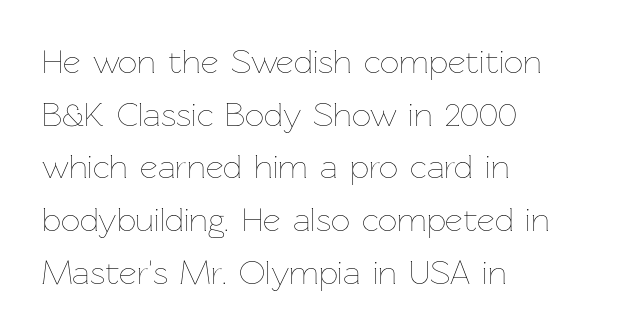
The image shows 34 px thin type, upright; set left-aligned, normal line spacing (1.55x), normal letter spacing, not underlined; low stroke contrast and a medium x-height.
